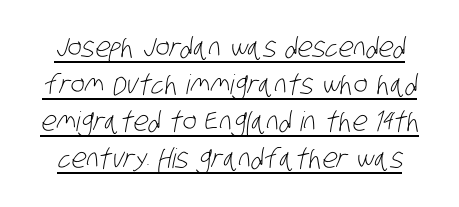
{"bold": "no", "underline": "yes", "line_spacing": "normal", "line_spacing_ratio": 1.37, "letter_spacing": "normal", "letter_spacing_em": 0.0, "glyph_px": 27}
